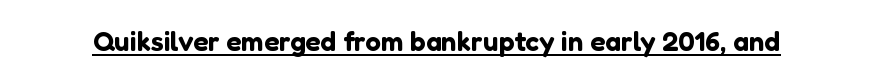
Q: Is the text italic (slanted)? A: No, it is upright.
Q: Is the typeface a serif or a sans-serif typeface? A: Sans-serif.
Q: Is the text underlined? A: Yes.
Q: Is the spacing between letters normal or unusually wide? A: Normal.
Q: Width (condensed, normal, or wide)? A: Normal.
Q: Stroke contrast? A: Low.
Q: x-height? A: Medium.
Q: Monospaced? A: No.
